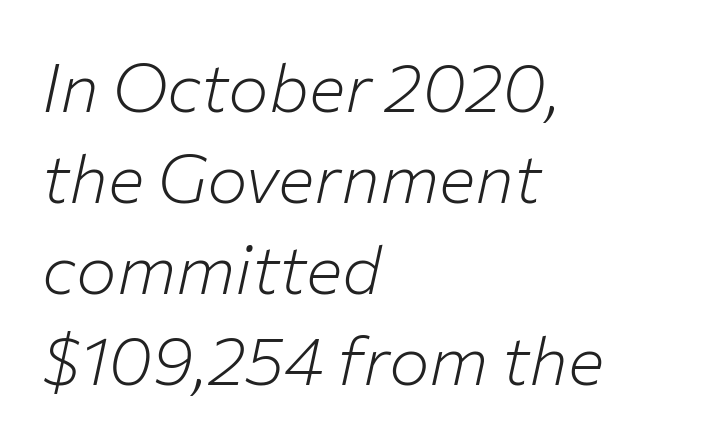
The image shows 68 px light type, italic (leaning right); set left-aligned, normal line spacing (1.34x), normal letter spacing, not underlined; low stroke contrast and a medium x-height.
